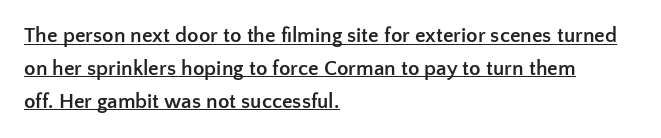
{"italic": "no", "bold": "yes", "underline": "yes", "align": "left", "line_spacing": "normal", "line_spacing_ratio": 1.57, "letter_spacing": "normal", "letter_spacing_em": 0.0, "glyph_px": 21}
